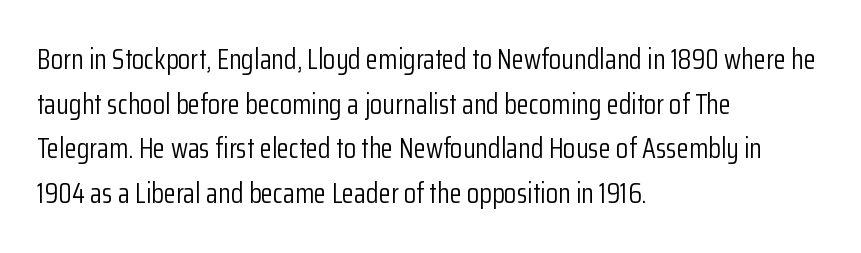
{"serif": "no", "italic": "no", "bold": "no", "weight": "light", "width": "condensed", "stroke_contrast": "low", "x_height": "medium", "monospaced": "no", "underline": "no", "align": "left", "line_spacing": "normal", "line_spacing_ratio": 1.59, "letter_spacing": "normal", "letter_spacing_em": 0.0, "glyph_px": 28}
